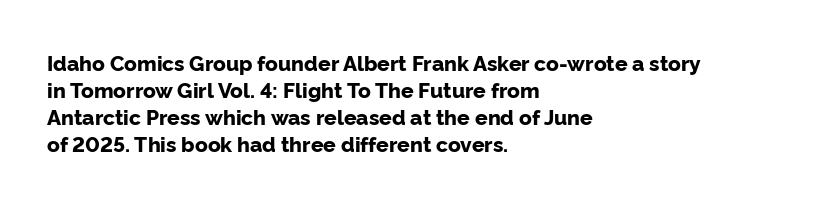
Q: Is the text bold? A: Yes.
Q: Is the text italic (slanted)? A: No, it is upright.
Q: Is the text underlined? A: No.
Q: How is the paragraph aligned? A: Left-aligned.
Q: Is the spacing between letters normal or unusually wide? A: Normal.
Q: Is the spacing between lines tight, normal or loose? A: Normal.
